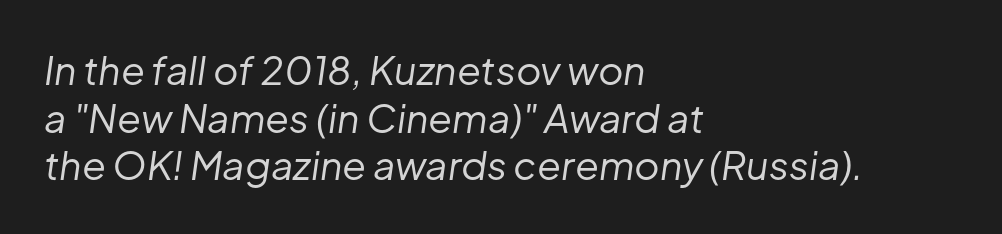
The typesetting does not lean heavy: it is not bold. The passage shown has conventional tracking throughout. The specimen reads as italic at a glance. The space directly below the letters is spotless.
